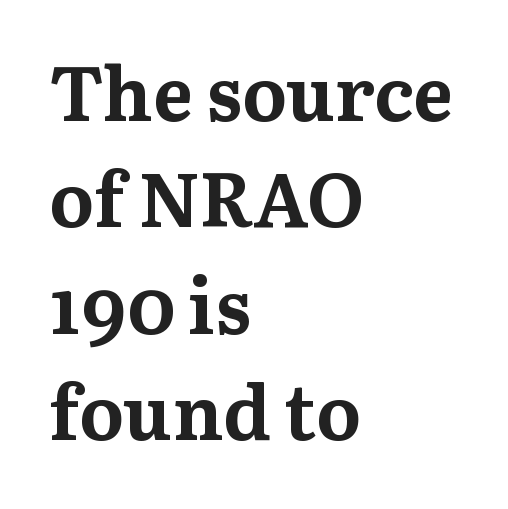
Q: Is the text bold? A: Yes.
Q: Is the text italic (slanted)? A: No, it is upright.
Q: Is the typeface a serif or a sans-serif typeface? A: Serif.
Q: Is the text underlined? A: No.
Q: How is the paragraph aligned? A: Left-aligned.
Q: Is the spacing between letters normal or unusually wide? A: Normal.
Q: Is the spacing between lines tight, normal or loose? A: Normal.
Q: Width (condensed, normal, or wide)? A: Normal.
Q: Stroke contrast? A: Medium.
Q: x-height? A: Medium.
Q: Monospaced? A: No.
